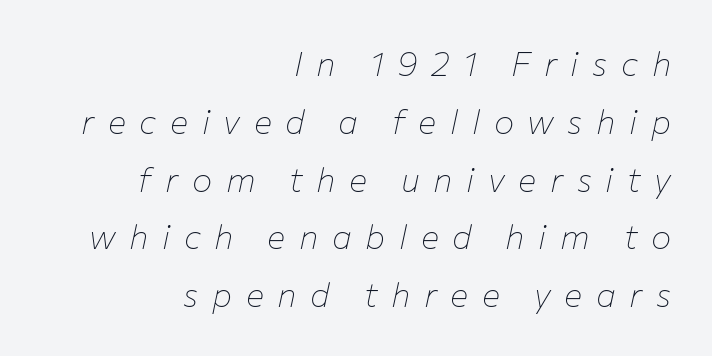
{"italic": "yes", "lean": "right", "slant_degrees": 12, "bold": "no", "weight": "thin", "width": "normal", "stroke_contrast": "low", "x_height": "medium", "monospaced": "no", "underline": "no", "align": "right", "line_spacing": "normal", "line_spacing_ratio": 1.7, "letter_spacing": "wide", "letter_spacing_em": 0.4, "glyph_px": 34}
